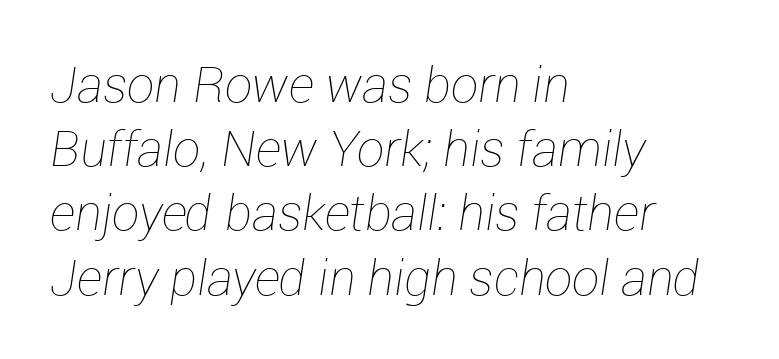
Q: Is the text bold? A: No.
Q: Is the text italic (slanted)? A: Yes, it leans right by about 12 degrees.
Q: Is the text underlined? A: No.
Q: How is the paragraph aligned? A: Left-aligned.
Q: Is the spacing between letters normal or unusually wide? A: Normal.
Q: Is the spacing between lines tight, normal or loose? A: Normal.
Q: Width (condensed, normal, or wide)? A: Normal.
Q: Stroke contrast? A: Low.
Q: x-height? A: Medium.
Q: Monospaced? A: No.
